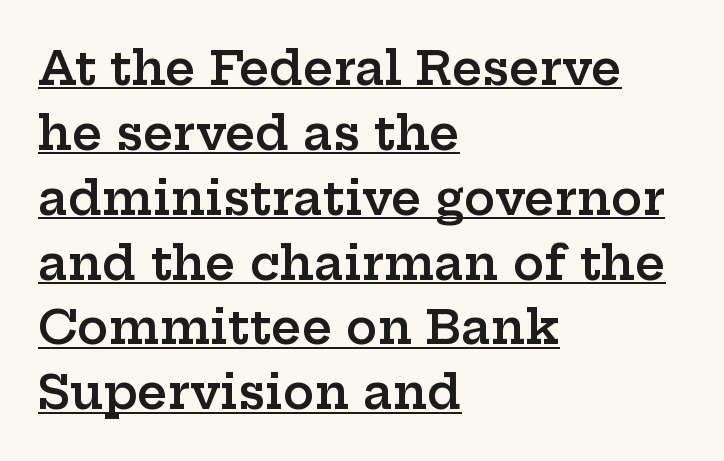
As a designer I'd log this as weight 600, semibold. In terms of letterform style, serifs are clearly present. Honestly, the row spacing looks completely unremarkable. This is the regular roman posture of the typeface. Descenders here cross a horizontal rule under the line. This sample has the flowing, uneven cadence of proportional lettering.
